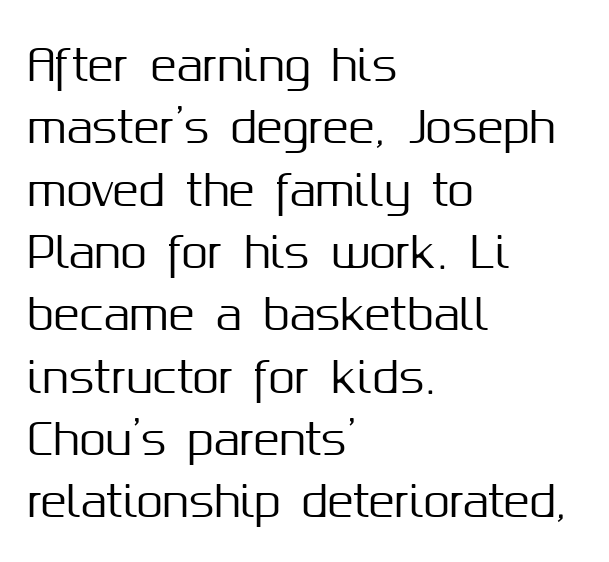
{"serif": "no", "italic": "no", "width": "normal", "stroke_contrast": "medium", "x_height": "medium", "monospaced": "no", "underline": "no", "align": "left", "line_spacing": "normal", "line_spacing_ratio": 1.45, "letter_spacing": "normal", "letter_spacing_em": 0.0, "glyph_px": 43}
